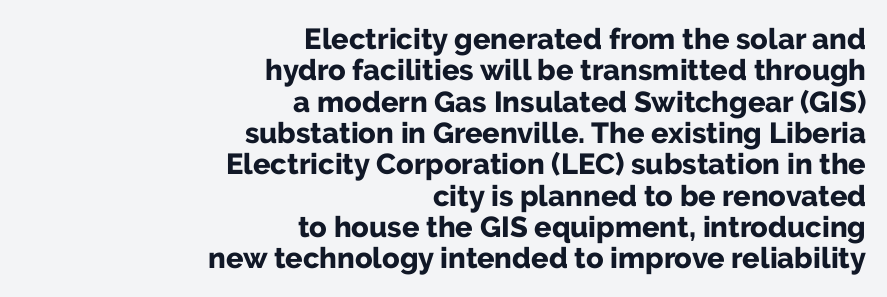
Q: Is the text bold? A: Yes.
Q: Is the text italic (slanted)? A: No, it is upright.
Q: Is the typeface a serif or a sans-serif typeface? A: Sans-serif.
Q: Is the text underlined? A: No.
Q: How is the paragraph aligned? A: Right-aligned.
Q: Is the spacing between letters normal or unusually wide? A: Normal.
Q: Is the spacing between lines tight, normal or loose? A: Tight.
Q: Width (condensed, normal, or wide)? A: Normal.
Q: Stroke contrast? A: Low.
Q: x-height? A: Medium.
Q: Monospaced? A: No.
